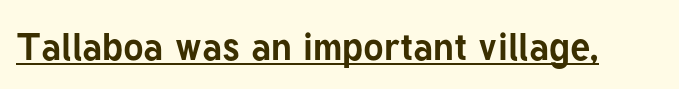
The image shows 38 px bold sans-serif type, upright; set normal letter spacing, underlined; low stroke contrast and a medium x-height.
